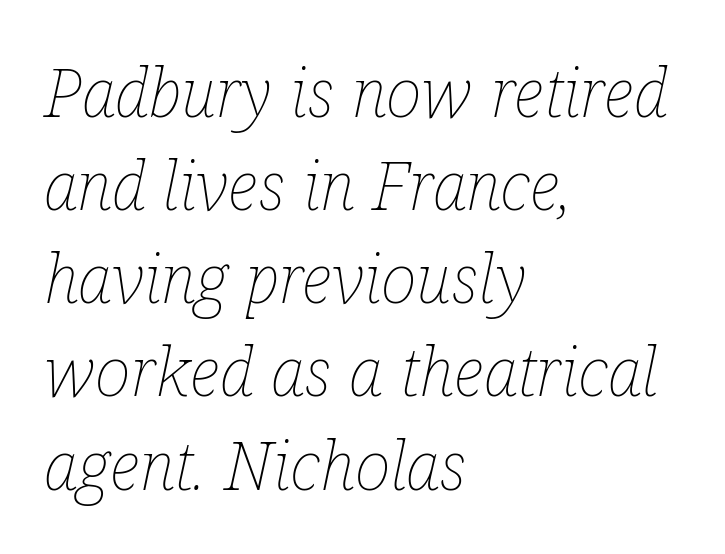
Successive baselines arrive at the customary interval. Spacing verdict: proportional, widths tailored to each character. Tracking value appears to be zero — textbook default spacing. The strip under each line holds only bare page. The letters are slanted; this is an italic face.
